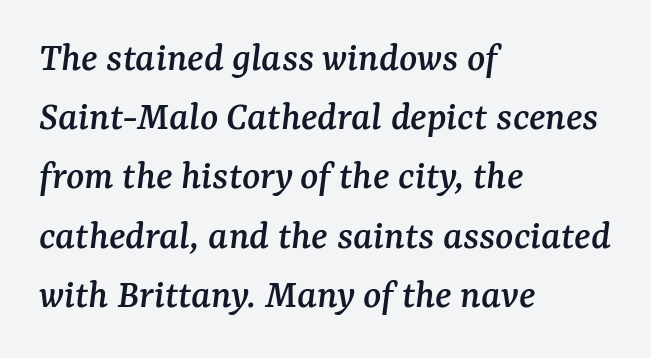
Characters are canted at an angle relative to the baseline's perpendicular. The space between consecutive lines is moderate. The words here are not underlined. The gaps between neighbouring characters are ordinary and unremarkable. Each letter keeps its own natural width here, so spacing adapts to shape. Line beginnings align vertically; line endings do not.
